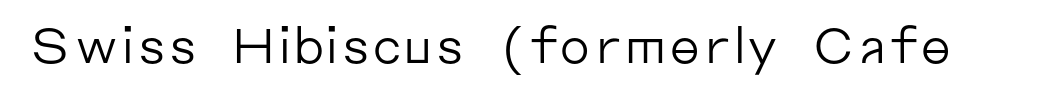
{"serif": "no", "italic": "no", "bold": "no", "weight": "regular", "width": "normal", "stroke_contrast": "low", "x_height": "medium", "monospaced": "no", "underline": "no", "letter_spacing": "normal", "letter_spacing_em": 0.0, "glyph_px": 49}
